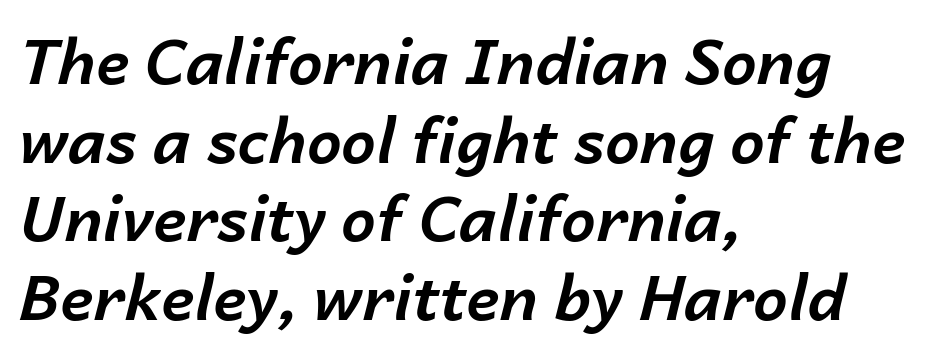
Is the block centered? No — it sits flush against the left margin. Does extra space separate the letters? No, they use regular spacing. You could not count columns in this text — the font is proportionally spaced. Regarding leading, the lines here are spaced in the standard way. Thick stems and heavy bowls — unmistakably bold. Check the space under the baseline: it is left empty.
